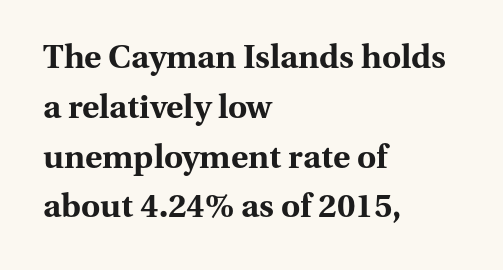
The passage shown is emphatically bold. The words here are not underlined. There is no visible air inserted between adjacent glyphs. The specimen reads as upright at a glance. This sample has the flowing, uneven cadence of proportional lettering.
